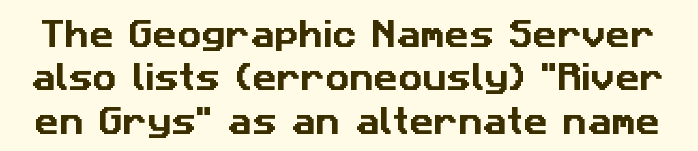
The image shows 30 px sans-serif type; set normal line spacing (1.45x), normal letter spacing, not underlined; low stroke contrast and a medium x-height.
